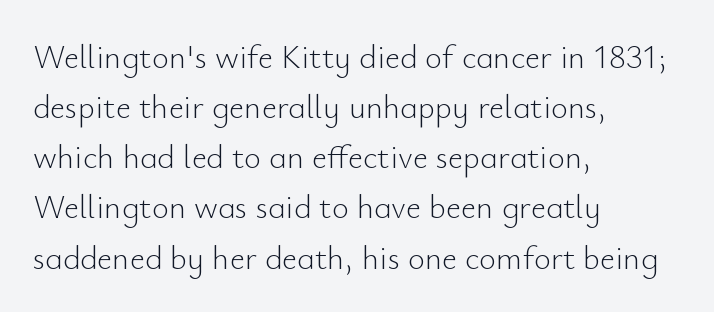
Q: Is the text bold? A: No.
Q: Is the text italic (slanted)? A: No, it is upright.
Q: Is the typeface a serif or a sans-serif typeface? A: Sans-serif.
Q: Is the text underlined? A: No.
Q: How is the paragraph aligned? A: Left-aligned.
Q: Is the spacing between letters normal or unusually wide? A: Normal.
Q: Is the spacing between lines tight, normal or loose? A: Normal.
Q: Width (condensed, normal, or wide)? A: Normal.
Q: Stroke contrast? A: Low.
Q: x-height? A: Small.
Q: Monospaced? A: No.
